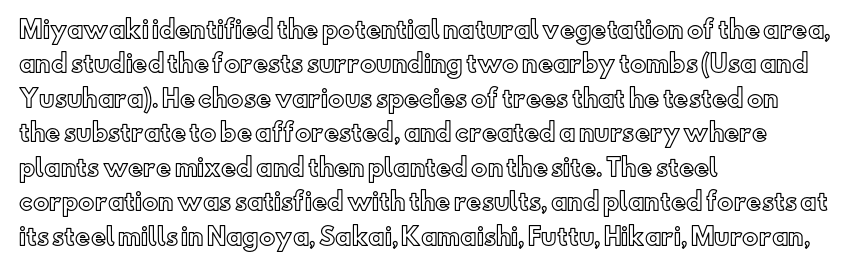
Q: Is the text italic (slanted)? A: No, it is upright.
Q: Is the text underlined? A: No.
Q: How is the paragraph aligned? A: Left-aligned.
Q: Is the spacing between letters normal or unusually wide? A: Normal.
Q: Is the spacing between lines tight, normal or loose? A: Normal.
